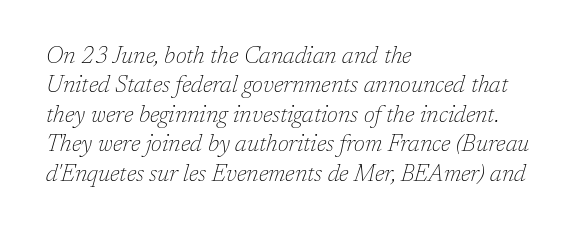
{"italic": "yes", "lean": "right", "slant_degrees": 17, "bold": "no", "underline": "no", "align": "left", "line_spacing": "normal", "line_spacing_ratio": 1.28, "letter_spacing": "normal", "letter_spacing_em": 0.0, "glyph_px": 23}
